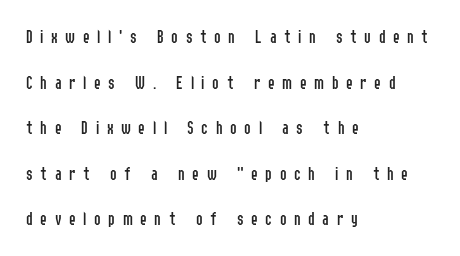
{"italic": "no", "bold": "no", "underline": "no", "align": "left", "line_spacing": "loose", "line_spacing_ratio": 2.28, "letter_spacing": "wide", "letter_spacing_em": 0.38, "glyph_px": 20}
